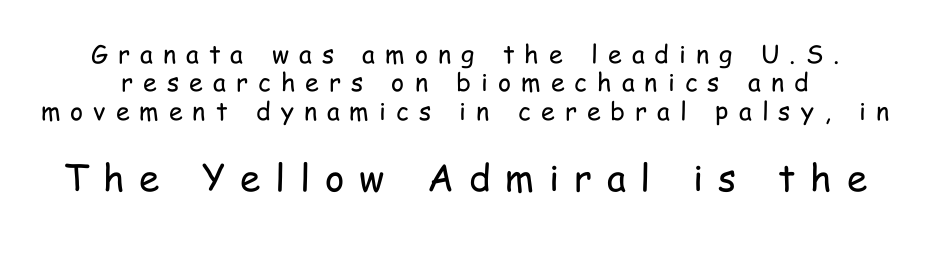
The image shows 37 px regular-weight, condensed sans-serif type, upright; set tight line spacing (1.14x), unusually wide letter spacing (+0.4 em), not underlined; the second (bottom) block is 1.48x larger; low stroke contrast and a medium x-height.
